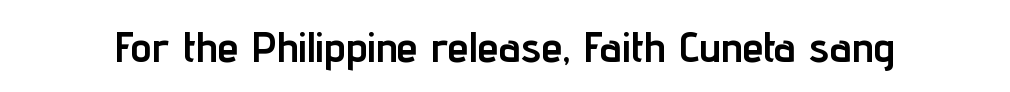
The image shows 43 px semibold, condensed sans-serif type, upright; set normal letter spacing, not underlined; low stroke contrast and a medium x-height.
